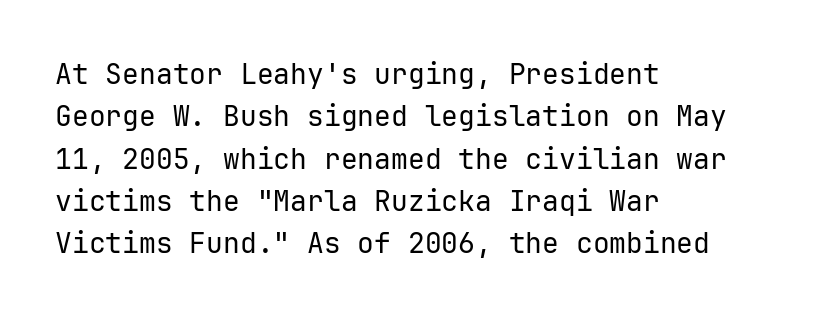
Q: Is the text bold? A: No.
Q: Is the text italic (slanted)? A: No, it is upright.
Q: Is the typeface a serif or a sans-serif typeface? A: Sans-serif.
Q: Is the text underlined? A: No.
Q: How is the paragraph aligned? A: Left-aligned.
Q: Is the spacing between letters normal or unusually wide? A: Normal.
Q: Is the spacing between lines tight, normal or loose? A: Normal.
Q: Width (condensed, normal, or wide)? A: Normal.
Q: Stroke contrast? A: Low.
Q: x-height? A: Medium.
Q: Monospaced? A: Yes.
